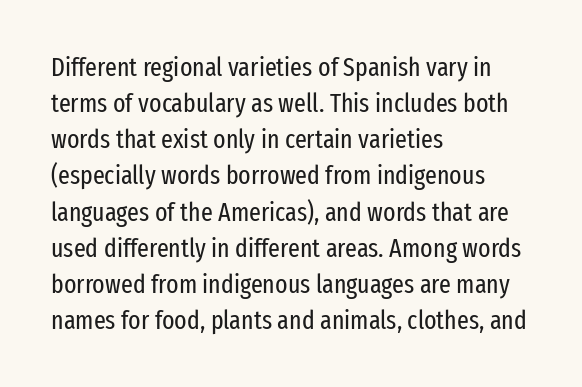
Q: Is the text bold? A: No.
Q: Is the text italic (slanted)? A: No, it is upright.
Q: Is the text underlined? A: No.
Q: How is the paragraph aligned? A: Left-aligned.
Q: Is the spacing between letters normal or unusually wide? A: Normal.
Q: Is the spacing between lines tight, normal or loose? A: Normal.
